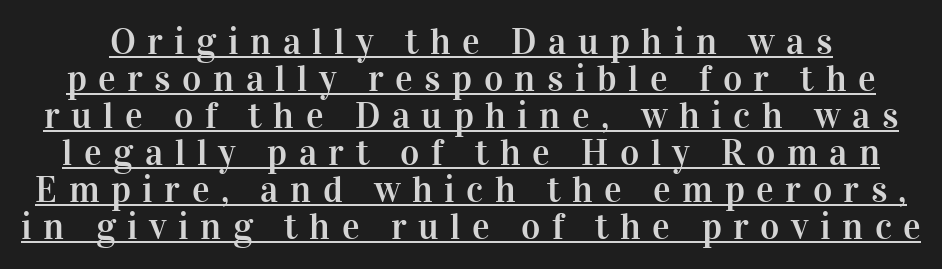
{"serif": "yes", "italic": "no", "width": "normal", "stroke_contrast": "high", "x_height": "medium", "monospaced": "no", "underline": "yes", "line_spacing": "tight", "line_spacing_ratio": 1.0, "letter_spacing": "wide", "letter_spacing_em": 0.31, "glyph_px": 37}
